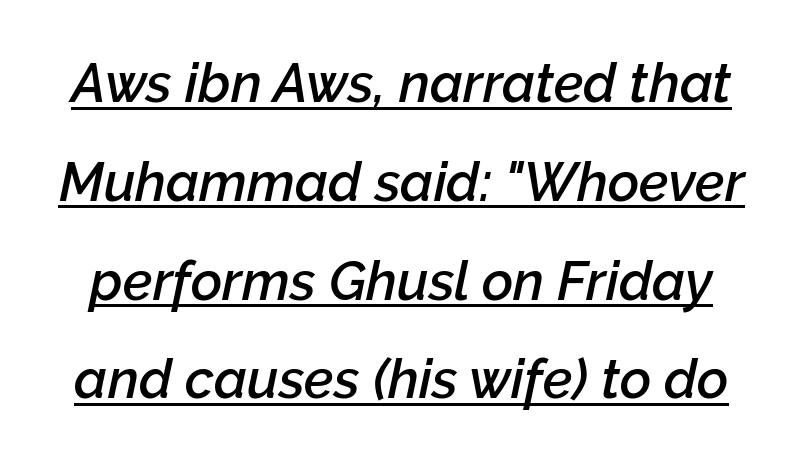
The image shows 54 px semibold type, italic (leaning right); set line spacing 1.83x, normal letter spacing, underlined; low stroke contrast and a medium x-height.
